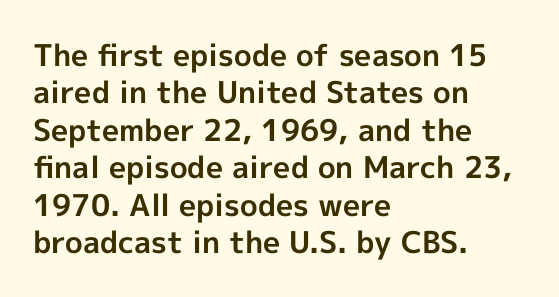
Leading matches the norm, producing a regular column. Is this a sans? Yes — the strokes have no serifs. Tracking here is standard; glyphs follow each other at the usual distance. Notice how thick the strokes are: this is what a full bold looks like. Underlining? Definitely not there.
